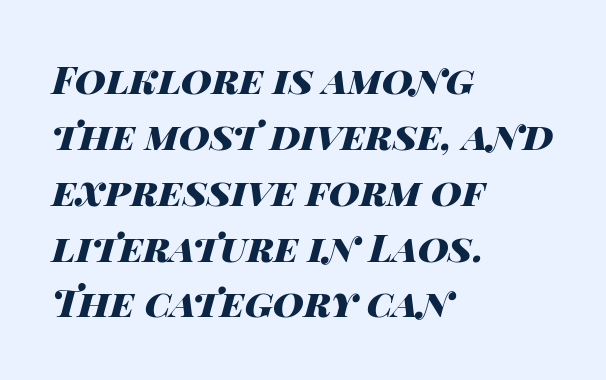
Q: Is the text bold? A: Yes.
Q: Is the text italic (slanted)? A: Yes, it leans right by about 14 degrees.
Q: Is the text underlined? A: No.
Q: How is the paragraph aligned? A: Left-aligned.
Q: Is the spacing between letters normal or unusually wide? A: Normal.
Q: Is the spacing between lines tight, normal or loose? A: Normal.
Q: Width (condensed, normal, or wide)? A: Wide.
Q: Stroke contrast? A: High.
Q: x-height? A: Large.
Q: Monospaced? A: No.
